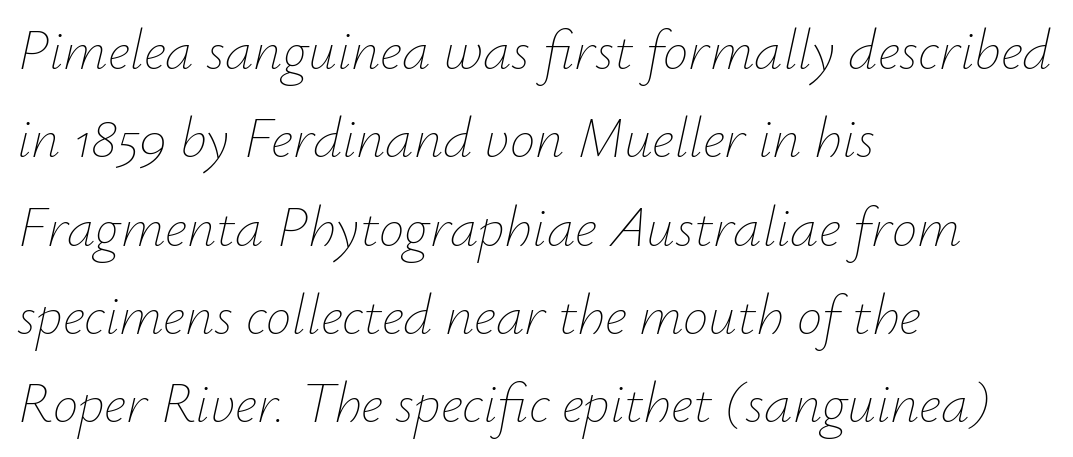
Q: Is the text bold? A: No.
Q: Is the text italic (slanted)? A: Yes, it leans right by about 12 degrees.
Q: Is the text underlined? A: No.
Q: How is the paragraph aligned? A: Left-aligned.
Q: Is the spacing between letters normal or unusually wide? A: Normal.
Q: Is the spacing between lines tight, normal or loose? A: Normal.
Q: Width (condensed, normal, or wide)? A: Normal.
Q: Stroke contrast? A: Low.
Q: x-height? A: Small.
Q: Monospaced? A: No.
